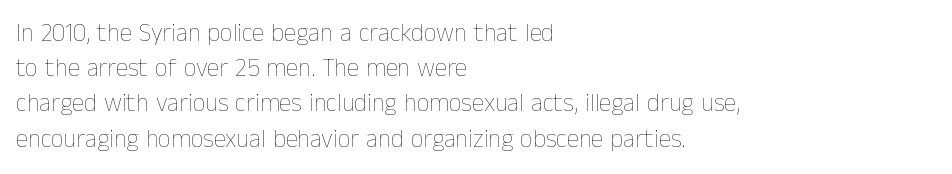
Q: Is the text bold? A: No.
Q: Is the text italic (slanted)? A: No, it is upright.
Q: Is the text underlined? A: No.
Q: How is the paragraph aligned? A: Left-aligned.
Q: Is the spacing between letters normal or unusually wide? A: Normal.
Q: Is the spacing between lines tight, normal or loose? A: Normal.
